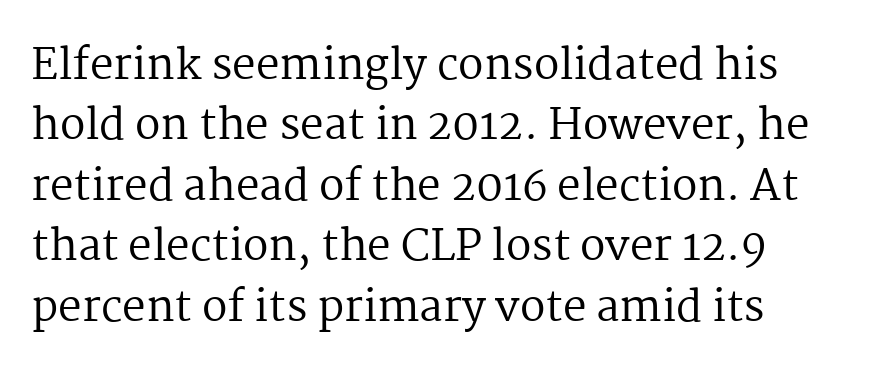
The image shows 42 px regular-weight serif type, upright; set left-aligned, normal line spacing (1.44x), normal letter spacing, not underlined; medium stroke contrast and a medium x-height.
